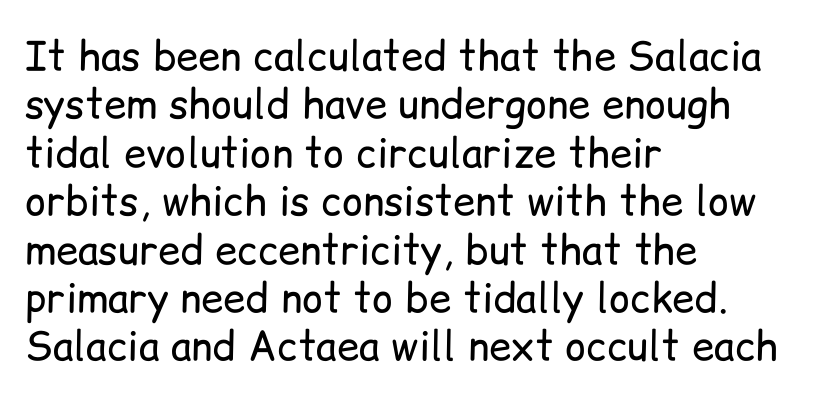
The specimen omits any rule beneath the text block's lines. Quick note: not italic, upright. Teacher's note: observe the even left margin — that is flush-left alignment. You can tell from the bare stems that sans-serif type was used. Character widths vary here, with narrow letters taking less room than wide ones.
